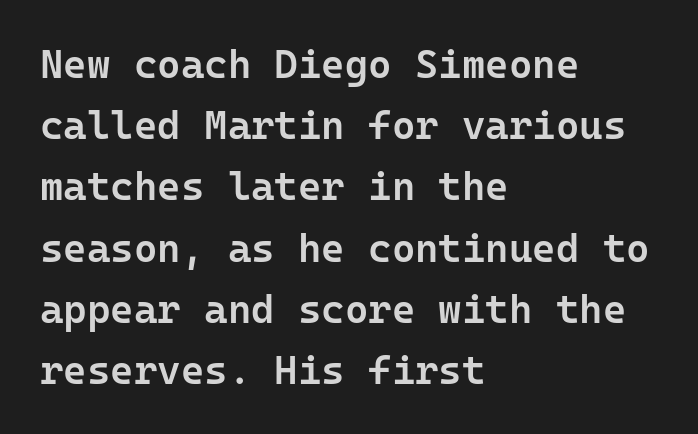
{"serif": "no", "italic": "no", "bold": "semi", "weight": "semibold", "width": "normal", "stroke_contrast": "low", "x_height": "medium", "monospaced": "yes", "underline": "no", "align": "left", "line_spacing": "normal", "line_spacing_ratio": 1.53, "letter_spacing": "normal", "letter_spacing_em": 0.0, "glyph_px": 40}
